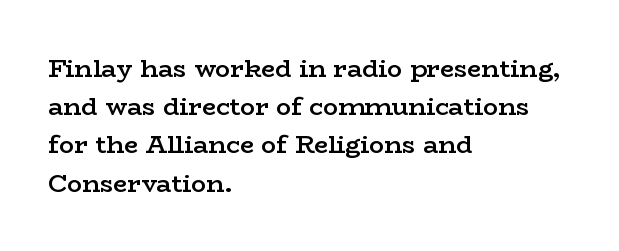
The image shows 25 px text type, upright; set left-aligned, normal line spacing (1.53x), normal letter spacing, not underlined.
